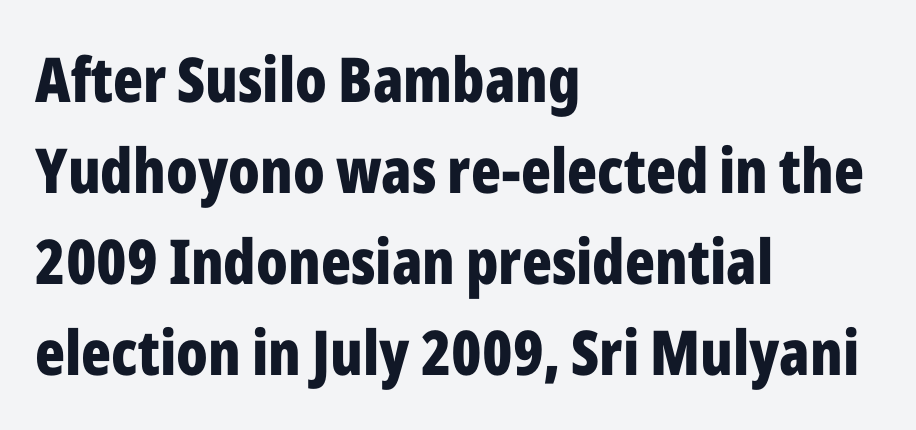
{"serif": "no", "italic": "no", "bold": "yes", "weight": "bold", "width": "condensed", "stroke_contrast": "low", "x_height": "medium", "monospaced": "no", "underline": "no", "align": "left", "line_spacing": "normal", "line_spacing_ratio": 1.47, "letter_spacing": "normal", "letter_spacing_em": 0.0, "glyph_px": 62}
